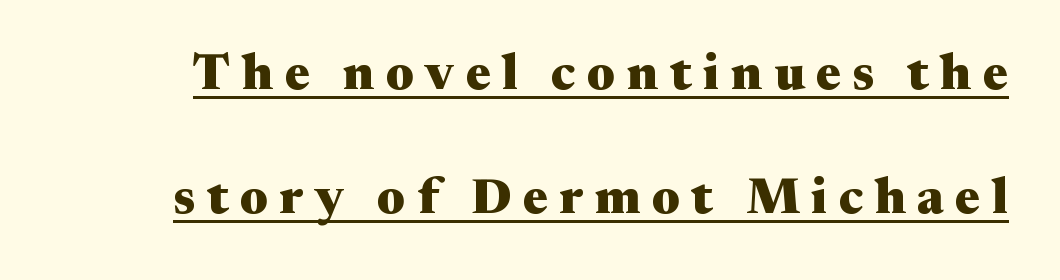
Q: Is the text bold? A: Yes.
Q: Is the text italic (slanted)? A: No, it is upright.
Q: Is the typeface a serif or a sans-serif typeface? A: Serif.
Q: Is the text underlined? A: Yes.
Q: Is the spacing between letters normal or unusually wide? A: Unusually wide.
Q: Is the spacing between lines tight, normal or loose? A: Loose.
Q: Width (condensed, normal, or wide)? A: Wide.
Q: Stroke contrast? A: Medium.
Q: x-height? A: Medium.
Q: Monospaced? A: No.
